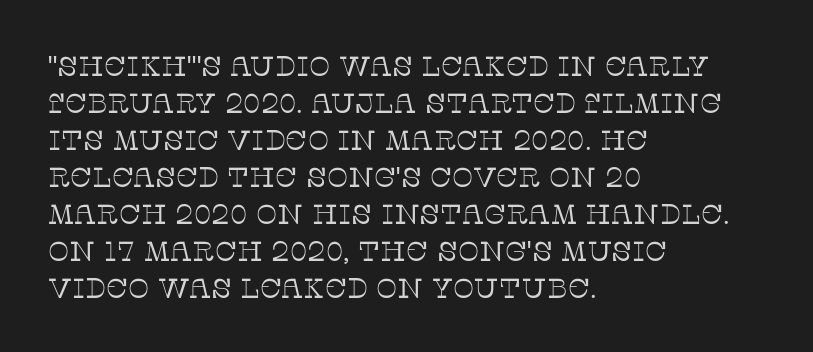
Q: Is the text bold? A: No.
Q: Is the text italic (slanted)? A: No, it is upright.
Q: Is the typeface a serif or a sans-serif typeface? A: Serif.
Q: Is the text underlined? A: No.
Q: How is the paragraph aligned? A: Left-aligned.
Q: Is the spacing between letters normal or unusually wide? A: Normal.
Q: Is the spacing between lines tight, normal or loose? A: Normal.
Q: Width (condensed, normal, or wide)? A: Normal.
Q: Stroke contrast? A: Low.
Q: x-height? A: Large.
Q: Monospaced? A: No.
